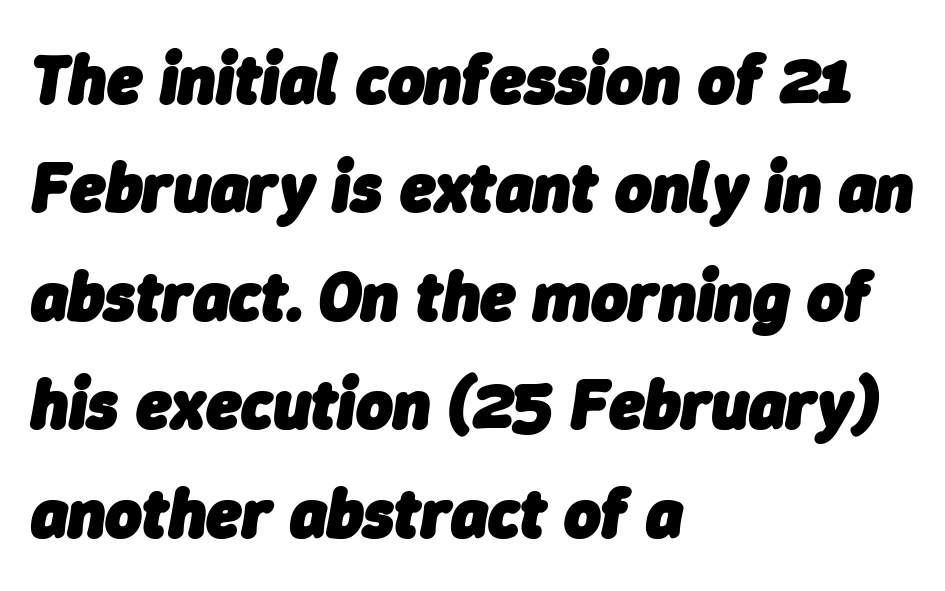
Q: Is the text bold? A: Yes.
Q: Is the text italic (slanted)? A: Yes, it leans right by about 9 degrees.
Q: Is the text underlined? A: No.
Q: How is the paragraph aligned? A: Left-aligned.
Q: Is the spacing between letters normal or unusually wide? A: Normal.
Q: Is the spacing between lines tight, normal or loose? A: Normal.
Q: Width (condensed, normal, or wide)? A: Normal.
Q: Stroke contrast? A: Low.
Q: x-height? A: Medium.
Q: Monospaced? A: No.
